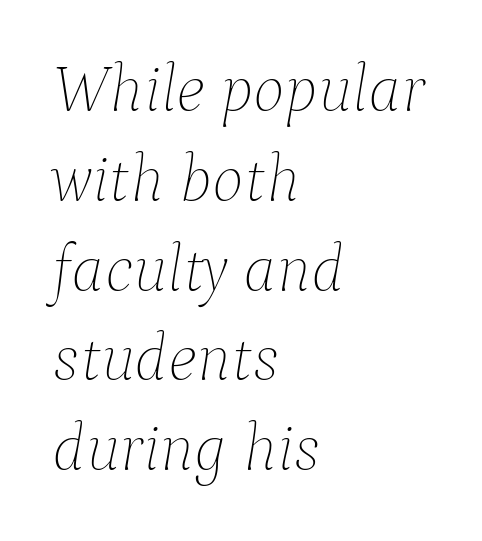
Yep, that's italic — everything's leaning. How are the letters spaced? Ordinarily, with no added tracking. Just letters on the line, the space beneath them empty. The weight tops out at a normal text grade. Successive baselines arrive at the customary interval.
